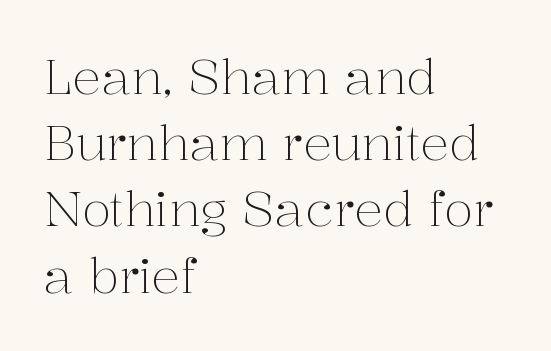
{"serif": "yes", "italic": "no", "bold": "no", "weight": "light", "width": "normal", "stroke_contrast": "medium", "x_height": "medium", "monospaced": "no", "underline": "no", "align": "left", "line_spacing": "normal", "line_spacing_ratio": 1.38, "letter_spacing": "normal", "letter_spacing_em": 0.0, "glyph_px": 48}
